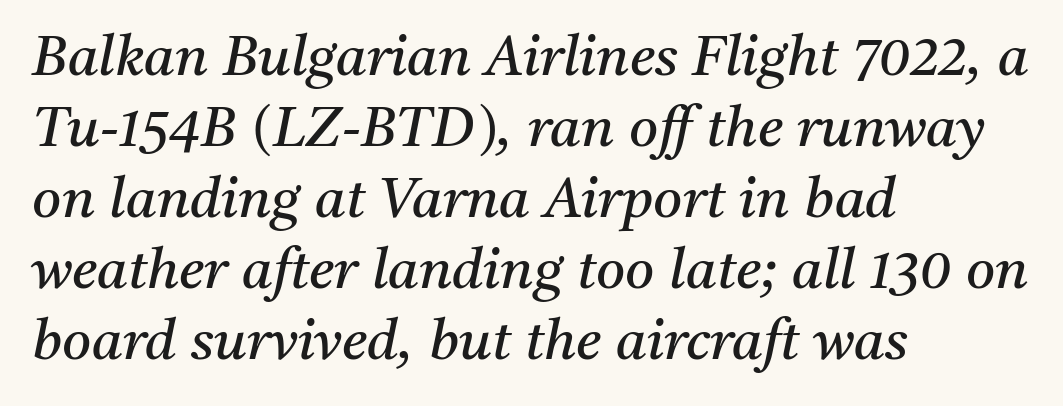
Q: Is the text bold? A: No.
Q: Is the text italic (slanted)? A: Yes, it leans right by about 11 degrees.
Q: Is the typeface a serif or a sans-serif typeface? A: Serif.
Q: Is the text underlined? A: No.
Q: How is the paragraph aligned? A: Left-aligned.
Q: Is the spacing between letters normal or unusually wide? A: Normal.
Q: Is the spacing between lines tight, normal or loose? A: Normal.
Q: Width (condensed, normal, or wide)? A: Normal.
Q: Stroke contrast? A: Medium.
Q: x-height? A: Medium.
Q: Monospaced? A: No.
